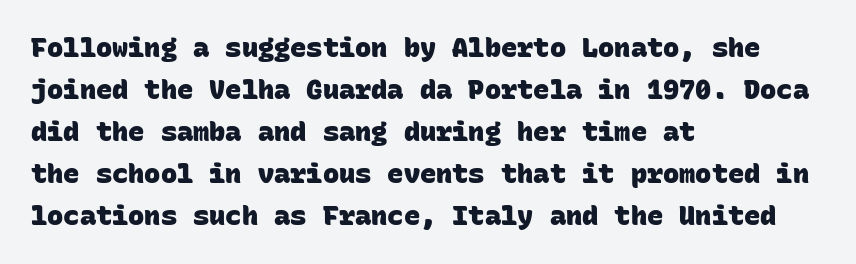
Is the letter spacing exaggerated? No — it looks like the ordinary default. Typesetter's note: full bold, strokes at maximum text heaviness. Leftover space on each line is placed entirely after the last word. The passage shown stacks its lines at a standard gap. Bare-footed words on every line.
